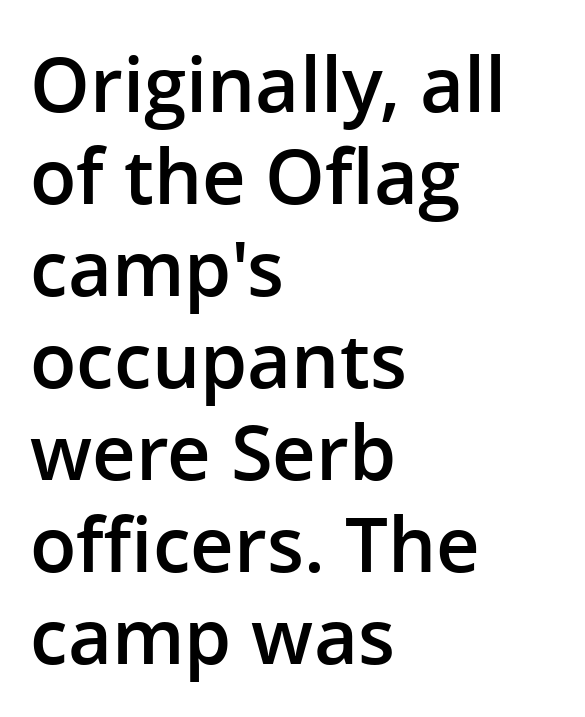
Q: Is the text bold? A: Semi-bold.
Q: Is the text italic (slanted)? A: No, it is upright.
Q: Is the typeface a serif or a sans-serif typeface? A: Sans-serif.
Q: Is the text underlined? A: No.
Q: How is the paragraph aligned? A: Left-aligned.
Q: Is the spacing between letters normal or unusually wide? A: Normal.
Q: Width (condensed, normal, or wide)? A: Normal.
Q: Stroke contrast? A: Low.
Q: x-height? A: Medium.
Q: Monospaced? A: No.
